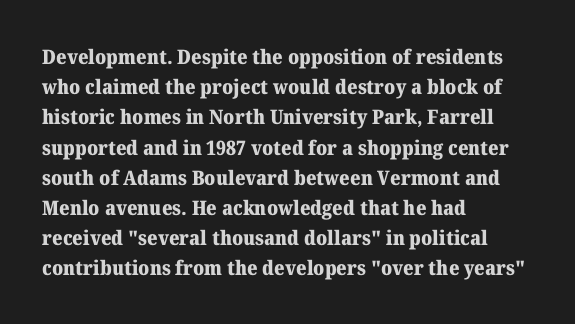
Where is the straight margin? On the left. Between one letter and the next there's only the usual sliver of space. Is there any slant? The stems are plumb. Every letter is thick-stroked: bold, no question.
